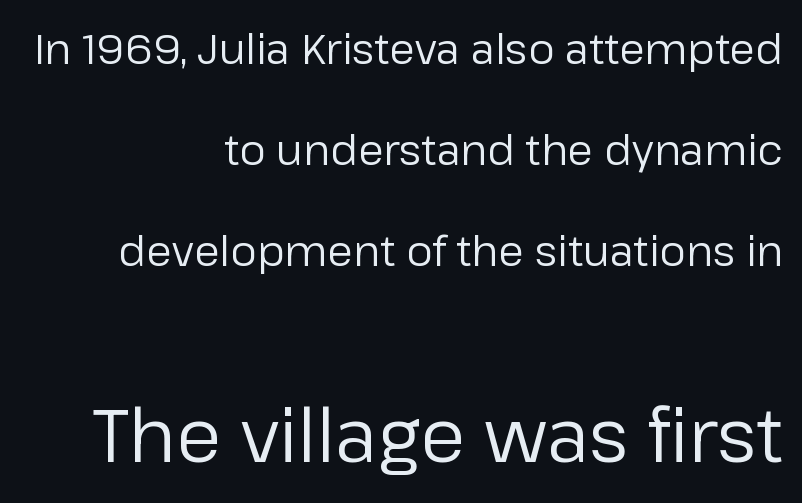
The image shows 74 px regular-weight sans-serif type, upright; set right-aligned, loose line spacing (2.41x), normal letter spacing, not underlined; the second (bottom) block is 1.76x larger; low stroke contrast and a medium x-height.
